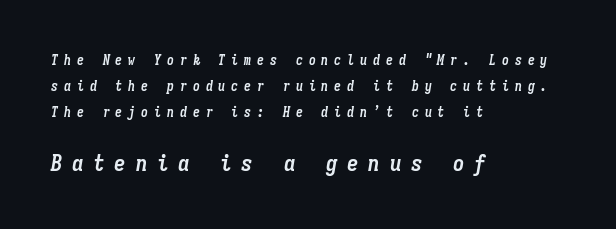
{"italic": "yes", "lean": "right", "slant_degrees": 9, "bold": "yes", "underline": "no", "align": "left", "line_spacing_ratio": 1.87, "letter_spacing": "wide", "letter_spacing_em": 0.42, "larger_block": "second", "size_ratio": 1.64, "glyph_px": 23}
